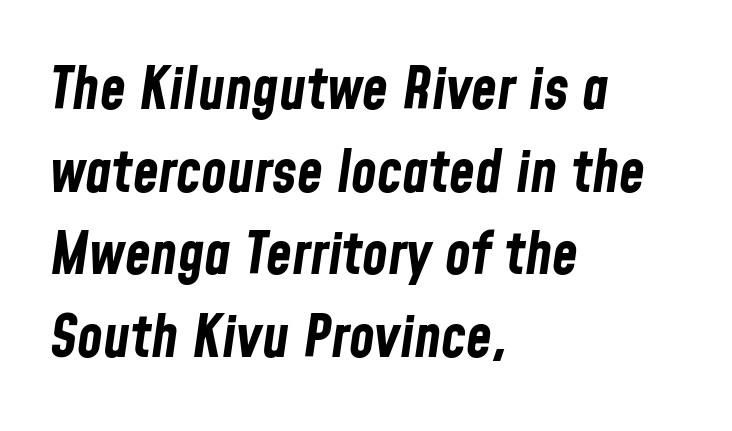
The characters look thick and weighty, a clear bold. Looks like regular typesetting: each glyph gets only the width it needs. There is no visible air inserted between adjacent glyphs. Line starts are locked; line ends wander.
